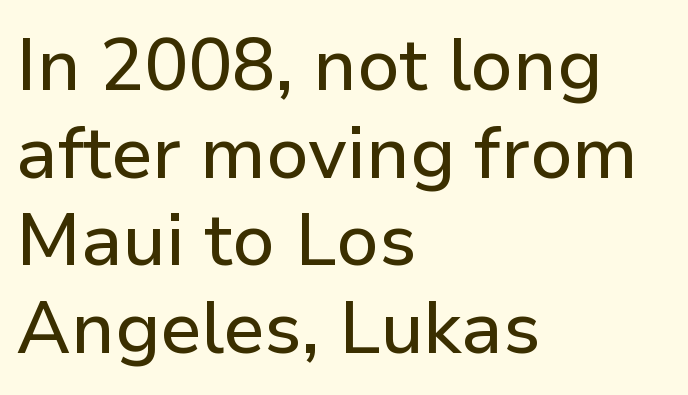
{"serif": "no", "italic": "no", "width": "normal", "stroke_contrast": "low", "x_height": "medium", "monospaced": "no", "underline": "no", "align": "left", "line_spacing_ratio": 1.2, "letter_spacing": "normal", "letter_spacing_em": 0.0, "glyph_px": 73}
